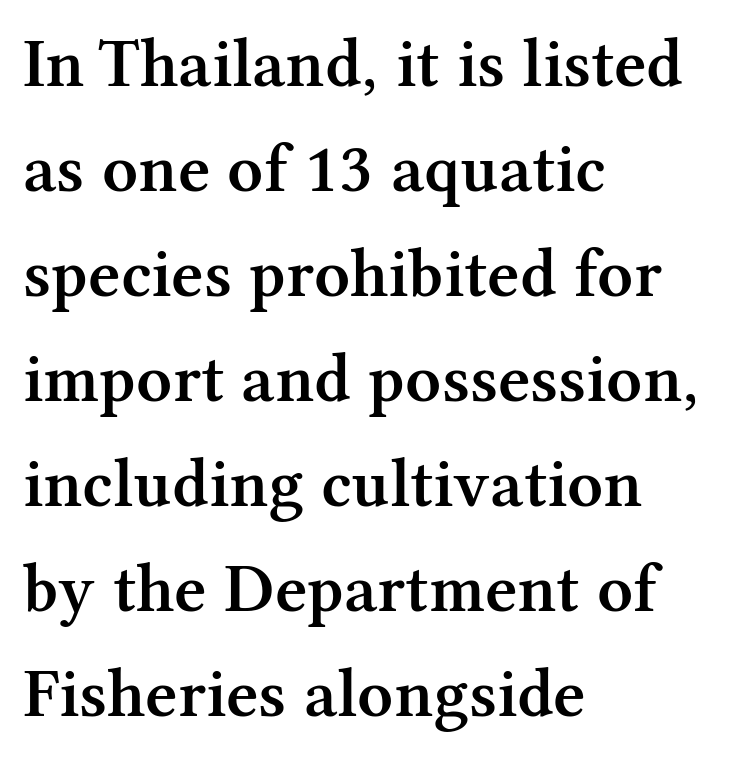
The image shows 70 px semibold serif type, upright; set left-aligned, normal line spacing (1.5x), normal letter spacing, not underlined; medium stroke contrast and a medium x-height.
